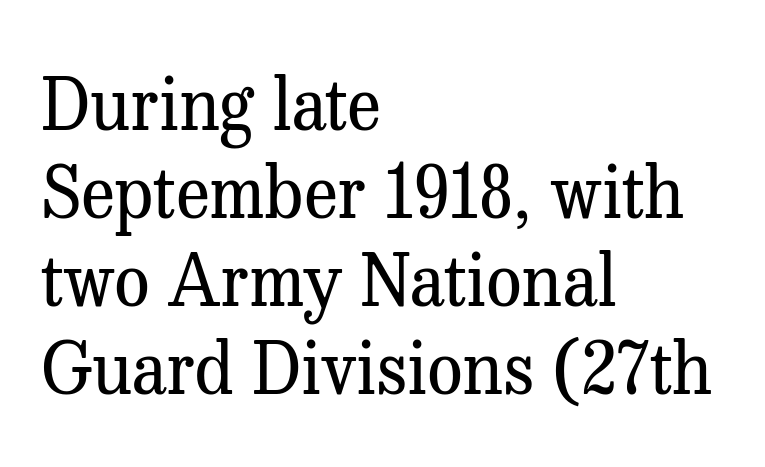
The image shows 71 px regular-weight serif type, upright; set left-aligned, line spacing 1.24x, normal letter spacing, not underlined; medium stroke contrast and a medium x-height.
